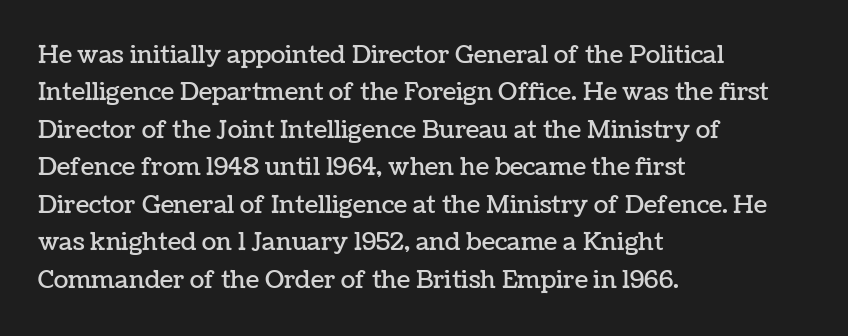
The image shows 24 px text type, upright; set left-aligned, normal line spacing (1.56x), normal letter spacing, not underlined.
